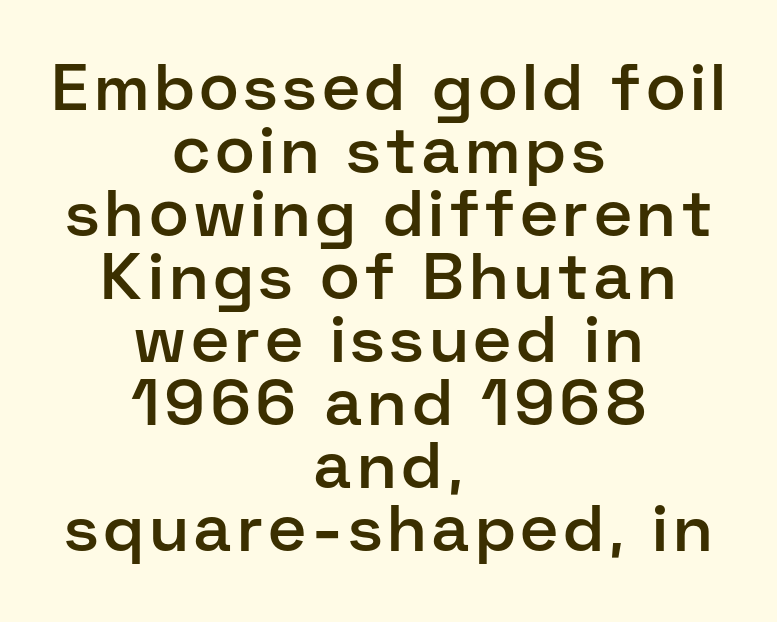
Q: Is the text bold? A: Semi-bold.
Q: Is the text italic (slanted)? A: No, it is upright.
Q: Is the typeface a serif or a sans-serif typeface? A: Sans-serif.
Q: Is the text underlined? A: No.
Q: How is the paragraph aligned? A: Centered.
Q: Is the spacing between lines tight, normal or loose? A: Tight.
Q: Width (condensed, normal, or wide)? A: Normal.
Q: Stroke contrast? A: Low.
Q: x-height? A: Medium.
Q: Monospaced? A: No.
